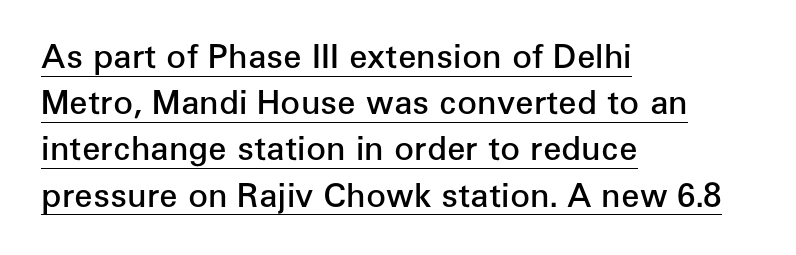
Q: Is the text bold? A: Semi-bold.
Q: Is the text italic (slanted)? A: No, it is upright.
Q: Is the typeface a serif or a sans-serif typeface? A: Sans-serif.
Q: Is the text underlined? A: Yes.
Q: How is the paragraph aligned? A: Left-aligned.
Q: Is the spacing between letters normal or unusually wide? A: Normal.
Q: Is the spacing between lines tight, normal or loose? A: Normal.
Q: Width (condensed, normal, or wide)? A: Normal.
Q: Stroke contrast? A: Low.
Q: x-height? A: Medium.
Q: Monospaced? A: No.
